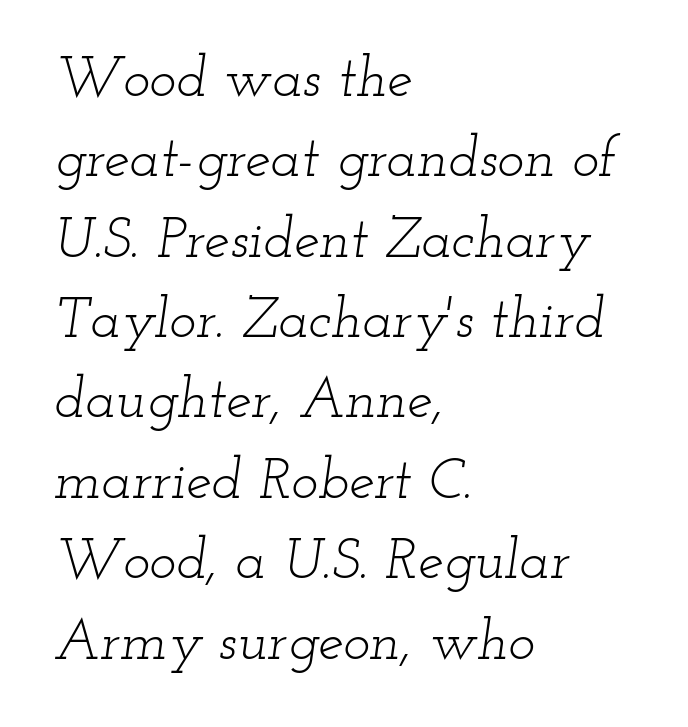
{"serif": "yes", "italic": "yes", "lean": "right", "slant_degrees": 12, "bold": "no", "weight": "light", "width": "wide", "stroke_contrast": "low", "x_height": "small", "monospaced": "no", "underline": "no", "align": "left", "line_spacing": "normal", "line_spacing_ratio": 1.41, "letter_spacing": "normal", "letter_spacing_em": 0.0, "glyph_px": 57}
